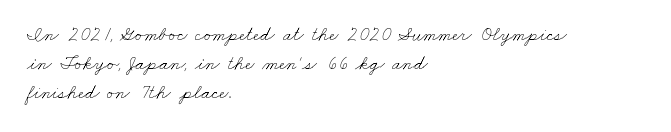
{"bold": "no", "underline": "no", "align": "left", "line_spacing": "normal", "line_spacing_ratio": 1.45, "letter_spacing": "normal", "letter_spacing_em": 0.0, "glyph_px": 20}
